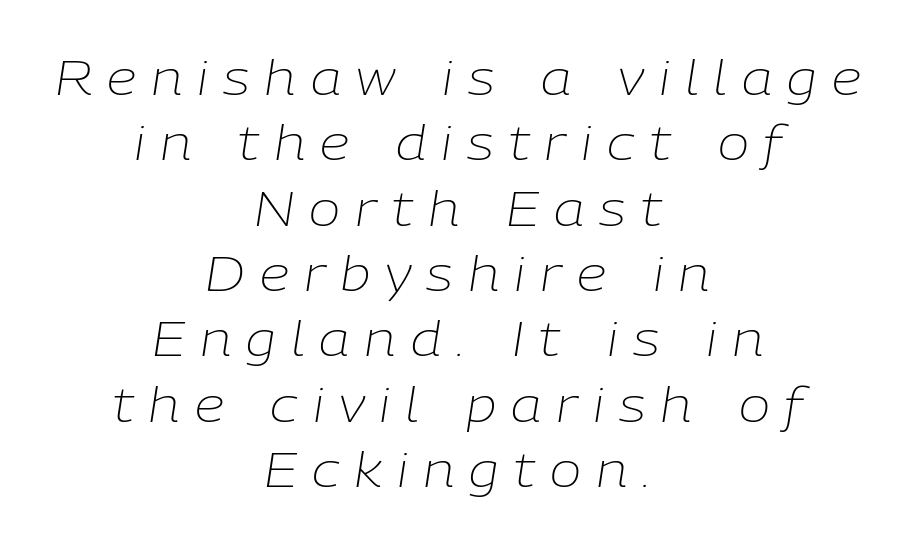
Q: Is the text bold? A: No.
Q: Is the text italic (slanted)? A: Yes, it leans right by about 9 degrees.
Q: Is the text underlined? A: No.
Q: How is the paragraph aligned? A: Centered.
Q: Is the spacing between letters normal or unusually wide? A: Unusually wide.
Q: Is the spacing between lines tight, normal or loose? A: Normal.
Q: Width (condensed, normal, or wide)? A: Normal.
Q: Stroke contrast? A: Low.
Q: x-height? A: Medium.
Q: Monospaced? A: No.
